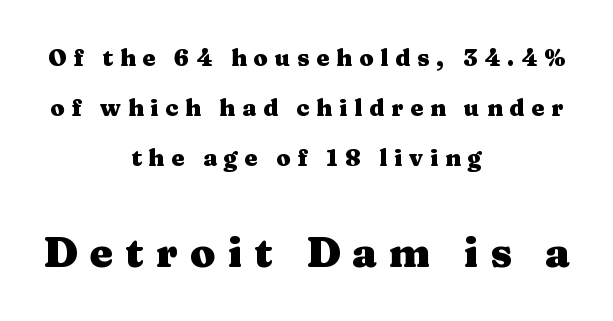
{"serif": "yes", "italic": "no", "bold": "yes", "weight": "heavy", "width": "wide", "stroke_contrast": "medium", "x_height": "medium", "monospaced": "no", "underline": "no", "align": "center", "line_spacing": "loose", "line_spacing_ratio": 2.17, "letter_spacing": "wide", "letter_spacing_em": 0.3, "larger_block": "second", "size_ratio": 1.78, "glyph_px": 41}
